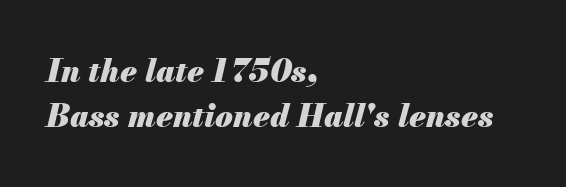
{"italic": "yes", "lean": "right", "slant_degrees": 13, "bold": "yes", "weight": "heavy", "width": "normal", "stroke_contrast": "medium", "x_height": "small", "monospaced": "no", "underline": "no", "align": "left", "line_spacing": "normal", "line_spacing_ratio": 1.42, "letter_spacing": "normal", "letter_spacing_em": 0.0, "glyph_px": 32}
